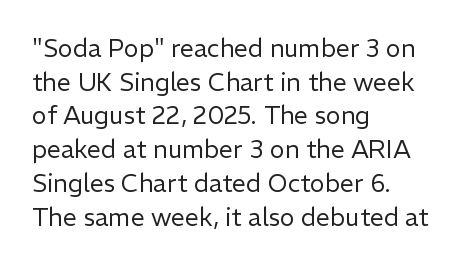
Honestly, there is no underline to notice here at all. When letters stand straight like this, we call the style roman or upright. The passage shown stacks its lines at a standard gap. Horizontal alignment here is leftward, the default for most running prose. Ink coverage per letter is moderate at most.
